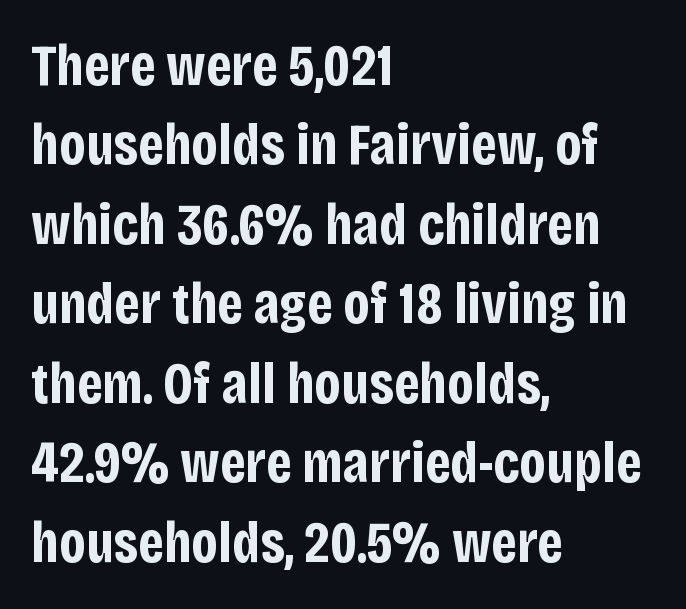
The image shows 58 px bold, condensed sans-serif type, upright; set left-aligned, normal line spacing (1.37x), normal letter spacing, not underlined; low stroke contrast and a large x-height.
